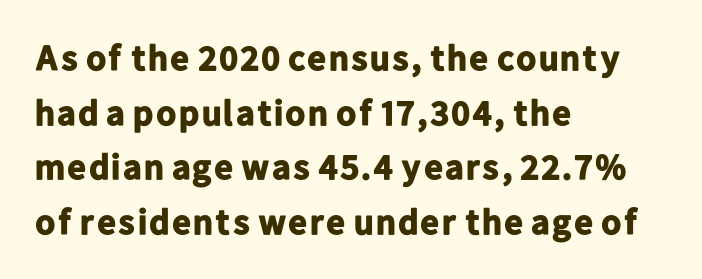
{"serif": "no", "italic": "no", "bold": "yes", "weight": "bold", "width": "normal", "stroke_contrast": "low", "x_height": "medium", "monospaced": "no", "underline": "no", "align": "left", "line_spacing": "normal", "line_spacing_ratio": 1.52, "letter_spacing": "normal", "letter_spacing_em": 0.0, "glyph_px": 36}
